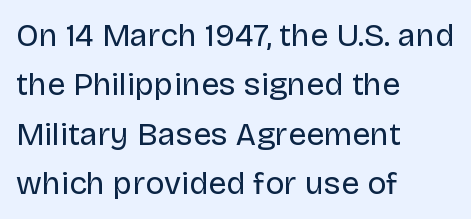
Q: Is the text bold? A: No.
Q: Is the text italic (slanted)? A: No, it is upright.
Q: Is the typeface a serif or a sans-serif typeface? A: Sans-serif.
Q: Is the text underlined? A: No.
Q: How is the paragraph aligned? A: Left-aligned.
Q: Is the spacing between letters normal or unusually wide? A: Normal.
Q: Is the spacing between lines tight, normal or loose? A: Normal.
Q: Width (condensed, normal, or wide)? A: Normal.
Q: Stroke contrast? A: Low.
Q: x-height? A: Large.
Q: Monospaced? A: No.
